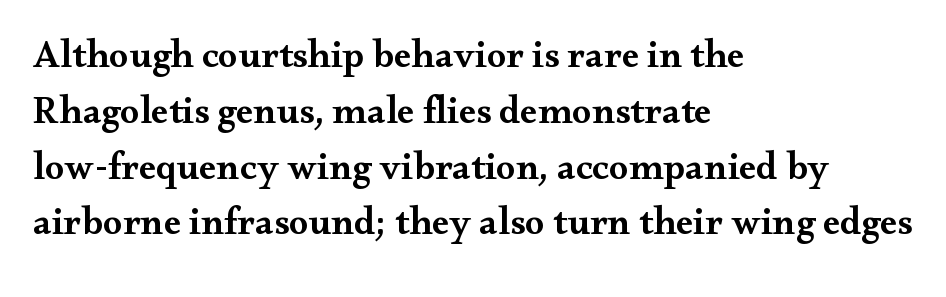
Q: Is the text bold? A: Semi-bold.
Q: Is the text italic (slanted)? A: No, it is upright.
Q: Is the typeface a serif or a sans-serif typeface? A: Serif.
Q: Is the text underlined? A: No.
Q: How is the paragraph aligned? A: Left-aligned.
Q: Is the spacing between letters normal or unusually wide? A: Normal.
Q: Is the spacing between lines tight, normal or loose? A: Normal.
Q: Width (condensed, normal, or wide)? A: Wide.
Q: Stroke contrast? A: Medium.
Q: x-height? A: Small.
Q: Monospaced? A: No.
